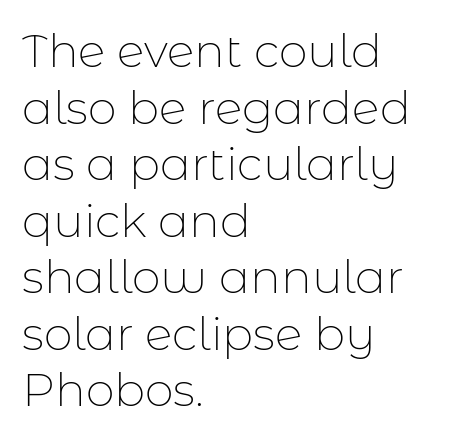
{"serif": "no", "italic": "no", "bold": "no", "weight": "thin", "width": "normal", "stroke_contrast": "low", "x_height": "medium", "monospaced": "no", "underline": "no", "align": "left", "line_spacing_ratio": 1.23, "letter_spacing": "normal", "letter_spacing_em": 0.0, "glyph_px": 46}
